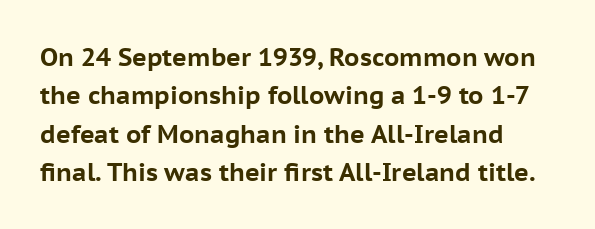
{"italic": "no", "bold": "yes", "underline": "no", "align": "left", "line_spacing": "normal", "line_spacing_ratio": 1.54, "letter_spacing": "normal", "letter_spacing_em": 0.0, "glyph_px": 25}
